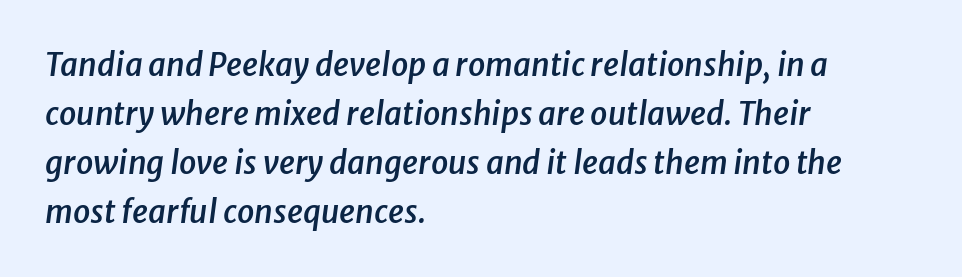
{"italic": "yes", "lean": "right", "slant_degrees": 8, "bold": "semi", "weight": "semibold", "width": "normal", "stroke_contrast": "low", "x_height": "medium", "monospaced": "no", "underline": "no", "align": "left", "line_spacing": "normal", "line_spacing_ratio": 1.58, "letter_spacing": "normal", "letter_spacing_em": 0.0, "glyph_px": 31}
